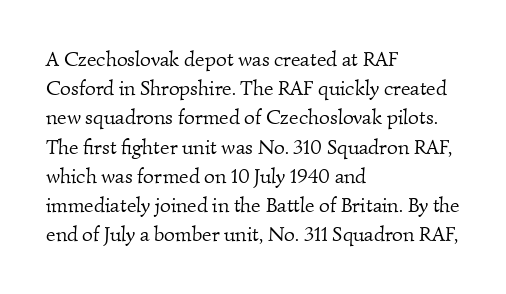
Students, note that the glyphs here touch the page at normal intervals. Horizontal bands of white between lines are of average thickness. Unbolded letterforms with no extra heft. The area under the type is left untouched. Typeset ragged right — the left edge is the straight one.
